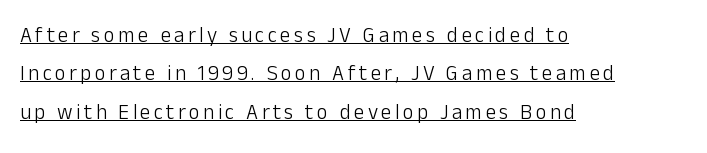
The image shows 21 px text type, upright; set left-aligned, line spacing 1.83x, underlined.
